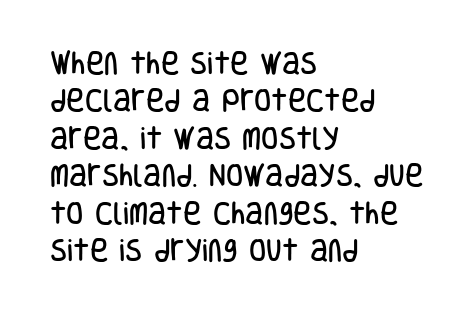
The image shows 25 px text type, upright; set left-aligned, normal line spacing (1.5x), normal letter spacing, not underlined.
